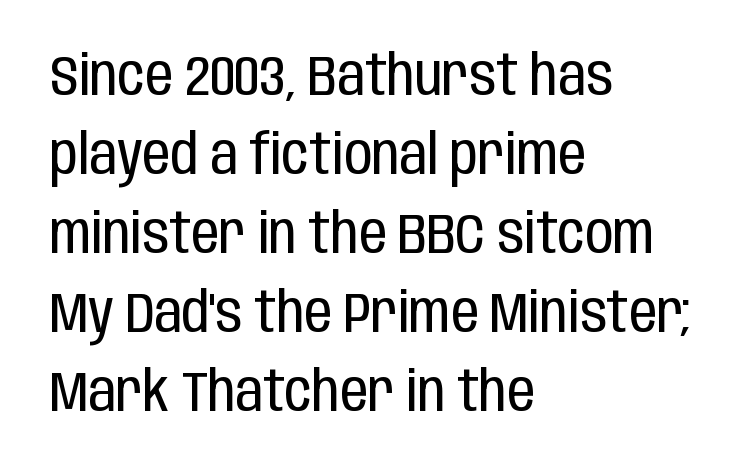
{"serif": "no", "italic": "no", "bold": "no", "weight": "regular", "width": "condensed", "stroke_contrast": "low", "x_height": "large", "monospaced": "no", "underline": "no", "align": "left", "line_spacing": "normal", "line_spacing_ratio": 1.41, "letter_spacing": "normal", "letter_spacing_em": 0.0, "glyph_px": 56}
